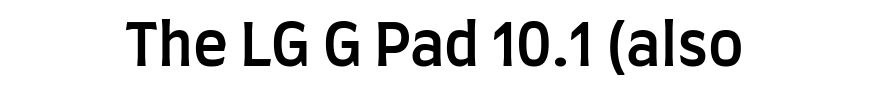
The type is set solid horizontally, with unmodified tracking. Do the characters align in a grid? No, the font is proportional. Tall strokes in this sample are plumb rather than angled. What kind of face is this? One without serifs — a sans.
